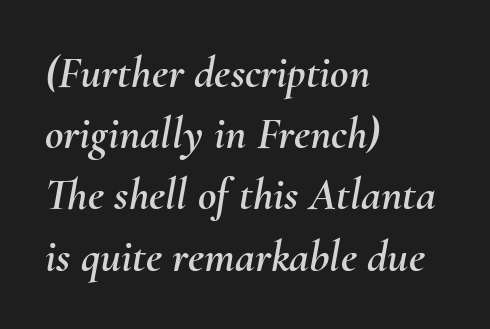
Q: Is the text italic (slanted)? A: Yes, it leans right by about 10 degrees.
Q: Is the text underlined? A: No.
Q: How is the paragraph aligned? A: Left-aligned.
Q: Is the spacing between letters normal or unusually wide? A: Normal.
Q: Is the spacing between lines tight, normal or loose? A: Normal.
Q: Width (condensed, normal, or wide)? A: Normal.
Q: Stroke contrast? A: Medium.
Q: x-height? A: Small.
Q: Monospaced? A: No.
